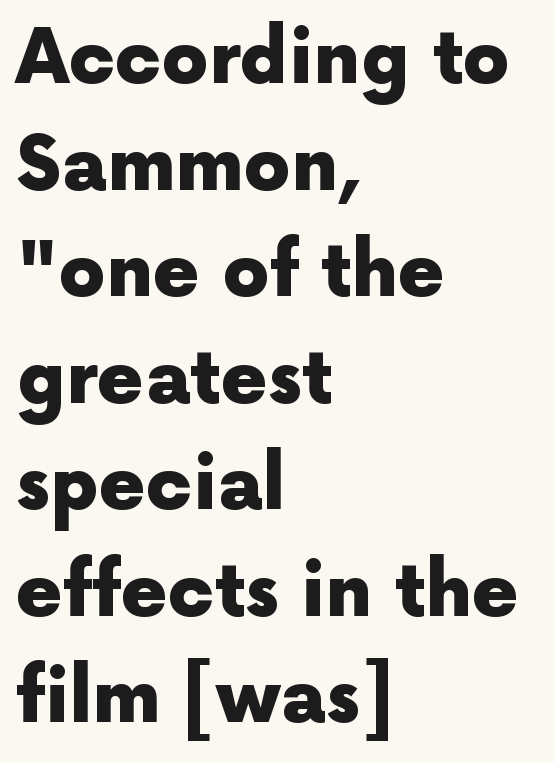
The image shows 74 px heavy sans-serif type, upright; set left-aligned, normal line spacing (1.44x), normal letter spacing, not underlined; a medium x-height.
